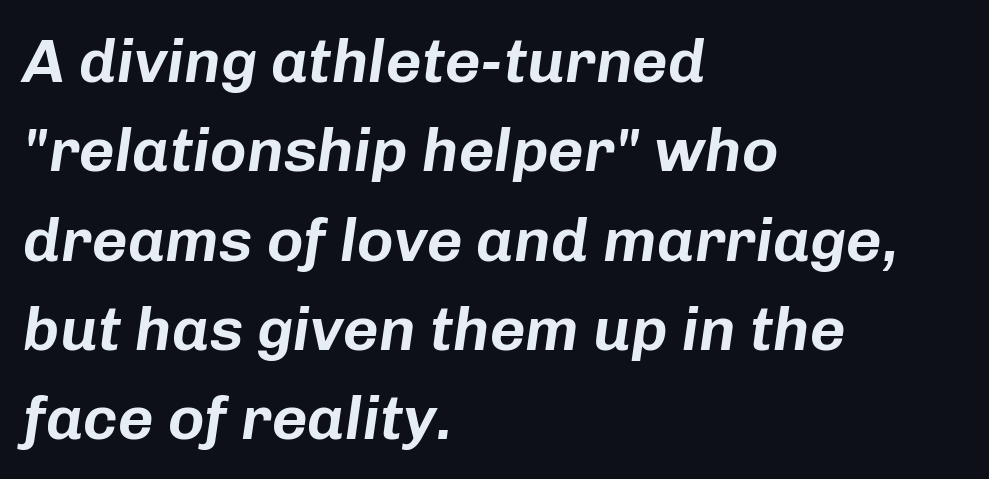
The image shows 62 px text type, italic (leaning right); set left-aligned, normal line spacing (1.44x), normal letter spacing, not underlined; low stroke contrast and a medium x-height.
